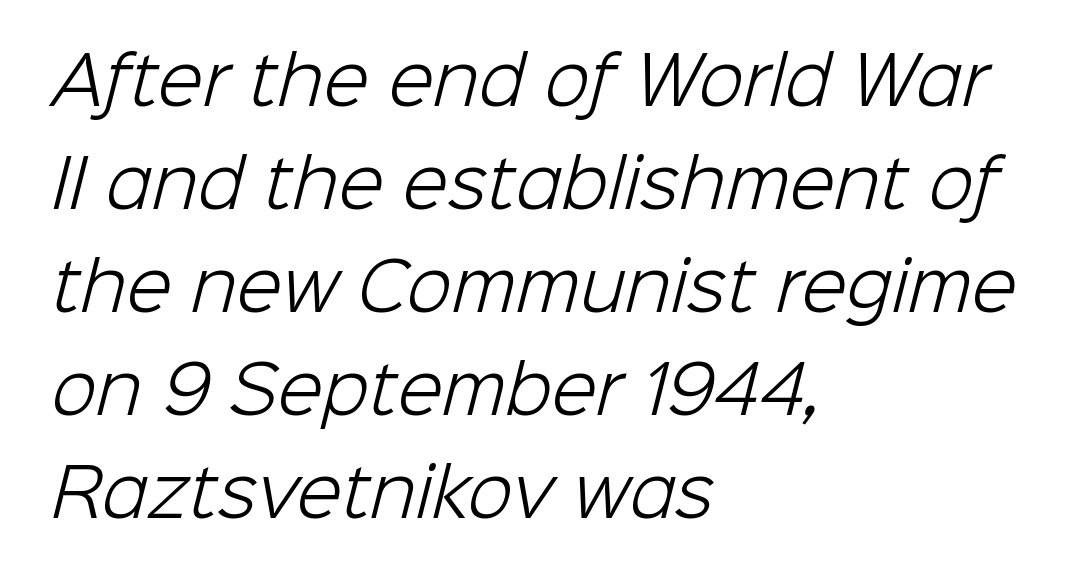
Q: Is the text bold? A: No.
Q: Is the typeface a serif or a sans-serif typeface? A: Sans-serif.
Q: Is the text underlined? A: No.
Q: How is the paragraph aligned? A: Left-aligned.
Q: Is the spacing between letters normal or unusually wide? A: Normal.
Q: Is the spacing between lines tight, normal or loose? A: Normal.
Q: Width (condensed, normal, or wide)? A: Normal.
Q: Stroke contrast? A: Low.
Q: x-height? A: Medium.
Q: Monospaced? A: No.
